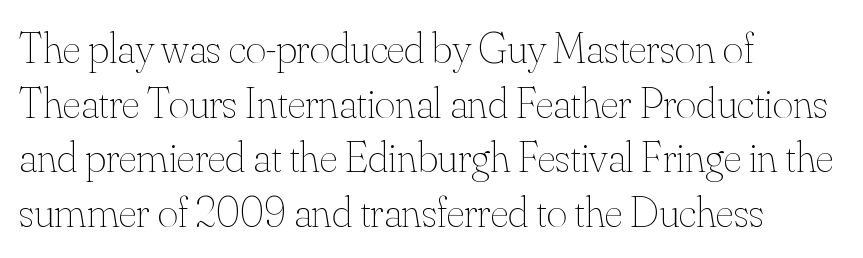
Q: Is the text bold? A: No.
Q: Is the text italic (slanted)? A: No, it is upright.
Q: Is the text underlined? A: No.
Q: How is the paragraph aligned? A: Left-aligned.
Q: Is the spacing between letters normal or unusually wide? A: Normal.
Q: Width (condensed, normal, or wide)? A: Normal.
Q: Stroke contrast? A: Medium.
Q: x-height? A: Small.
Q: Monospaced? A: No.
